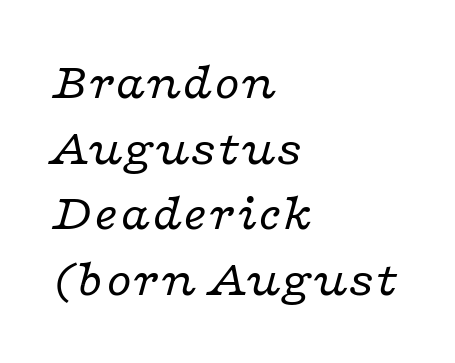
Underline: absent. Is this a sans? No — the strokes have serifs. Students, observe: this is what conventionally led text looks like. Stems here are at most as thick as an everyday book face.
